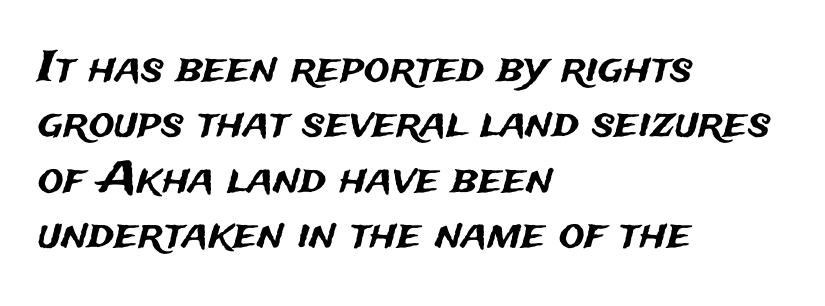
This sample is left-justified, so line endings fall wherever the words run out. A typesetter would label this face a sans. These lines are rendered in a variable-pitch font. A typesetter would call this zero additional tracking. Descender tails drop into unmarked territory.
